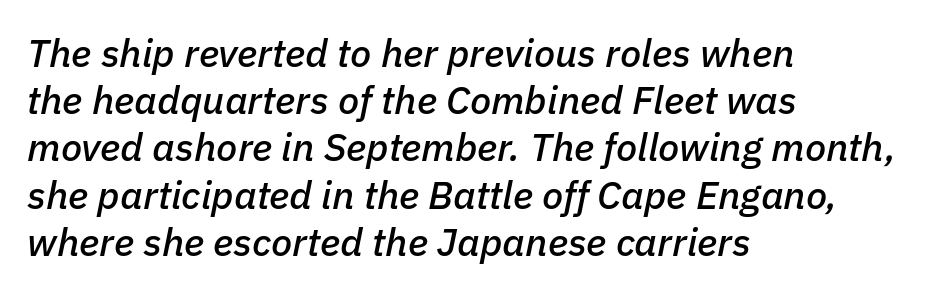
Proportional: the letters do not fall into vertical columns. Descender tails drop into unmarked territory. This rendering uses left alignment, leaving the right contour irregular. This rendering leaves character spacing at its baseline value. The font's italic variant was chosen for this text.
